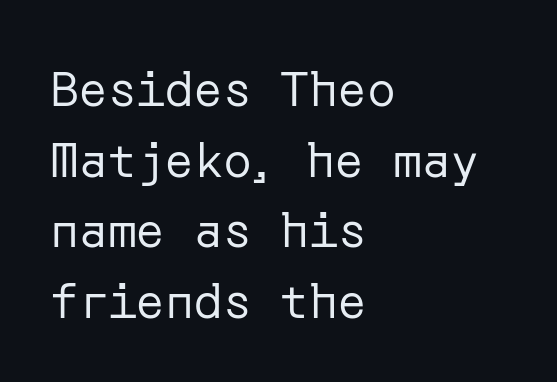
A bare baseline throughout the passage. What's the leading like? Ordinary, nothing unusual. Characters follow at the spacing the type designer built in. Line starts are locked; line ends wander. Compared with a typical body face, this is equally light or lighter still. Are there feet on the stems? There aren't — it's a sans.
